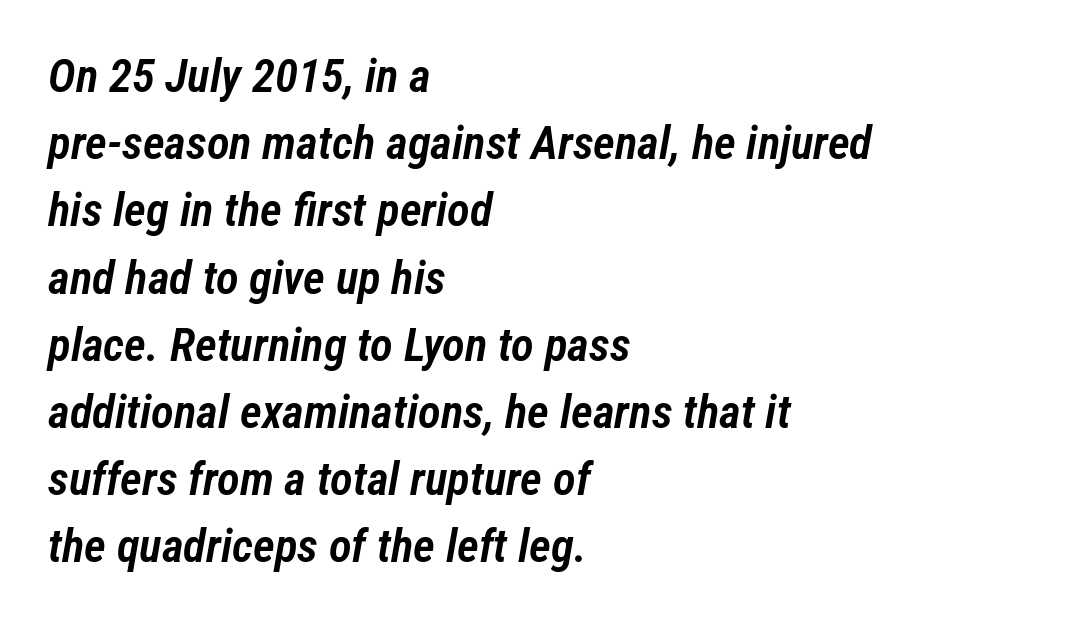
{"italic": "yes", "lean": "right", "slant_degrees": 12, "bold": "semi", "weight": "semibold", "width": "condensed", "stroke_contrast": "low", "x_height": "medium", "monospaced": "no", "underline": "no", "align": "left", "line_spacing": "normal", "line_spacing_ratio": 1.43, "letter_spacing": "normal", "letter_spacing_em": 0.0, "glyph_px": 47}
